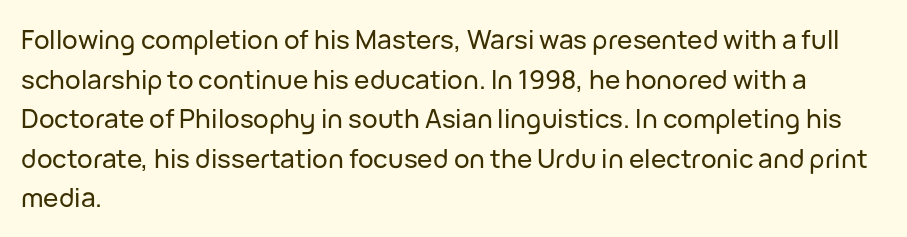
Interline gaps are of average width in this sample. The type sits square on the baseline with zero lean. Just letters on the line, the space beneath them empty. Students, note that the glyphs here touch the page at normal intervals. The rendering anchors every line to the left-hand side.
